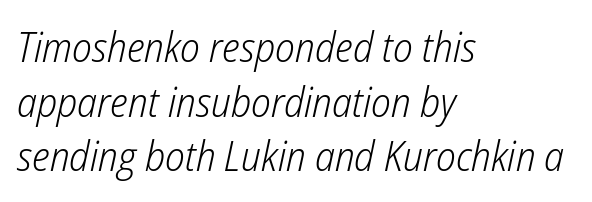
The image shows 42 px light, condensed type, italic (leaning right); set left-aligned, normal line spacing (1.3x), normal letter spacing, not underlined; low stroke contrast and a medium x-height.
